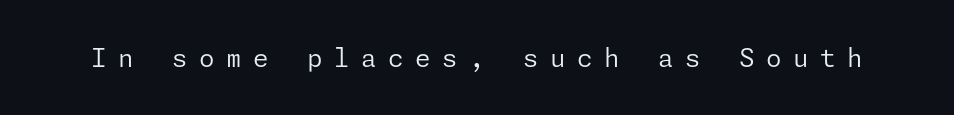
Style check: upright. Is the type heavy? It reads as light-to-regular instead. Words appear elongated and porous because spacing is wide. Has an underline been added? It has not.
